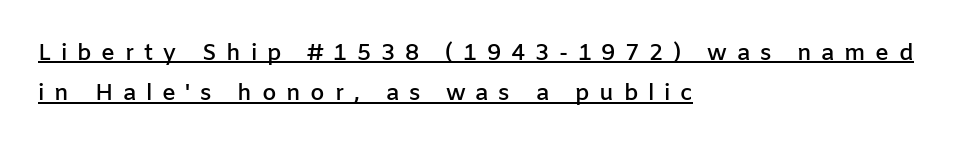
{"italic": "no", "bold": "semi", "underline": "yes", "align": "left", "line_spacing_ratio": 1.75, "letter_spacing": "wide", "letter_spacing_em": 0.42, "glyph_px": 23}
